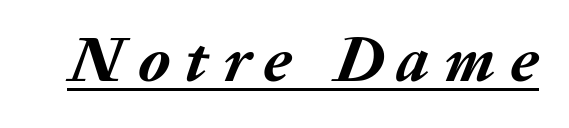
{"italic": "yes", "lean": "right", "slant_degrees": 20, "bold": "yes", "weight": "semibold", "width": "normal", "stroke_contrast": "medium", "x_height": "medium", "monospaced": "no", "underline": "yes", "letter_spacing": "wide", "letter_spacing_em": 0.22, "glyph_px": 65}
